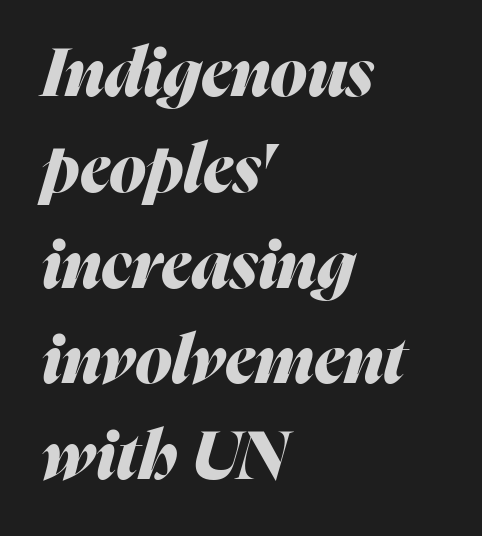
The image shows 67 px heavy type, italic (leaning right); set left-aligned, normal line spacing (1.43x), normal letter spacing, not underlined; medium stroke contrast and a medium x-height.
